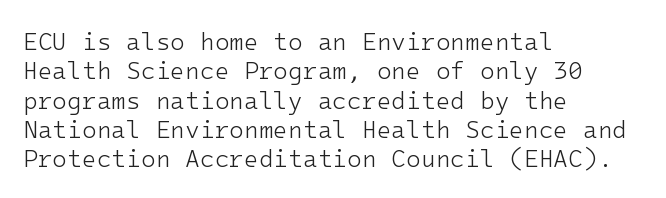
The image shows 24 px text type, upright; set left-aligned, line spacing 1.22x, normal letter spacing, not underlined.
